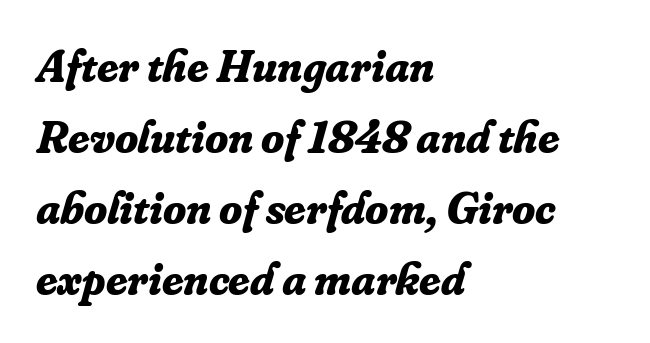
Q: Is the text bold? A: Yes.
Q: Is the text italic (slanted)? A: Yes, it leans right by about 16 degrees.
Q: Is the typeface a serif or a sans-serif typeface? A: Serif.
Q: Is the text underlined? A: No.
Q: How is the paragraph aligned? A: Left-aligned.
Q: Is the spacing between letters normal or unusually wide? A: Normal.
Q: Is the spacing between lines tight, normal or loose? A: Normal.
Q: Width (condensed, normal, or wide)? A: Normal.
Q: Stroke contrast? A: Low.
Q: x-height? A: Small.
Q: Monospaced? A: No.
